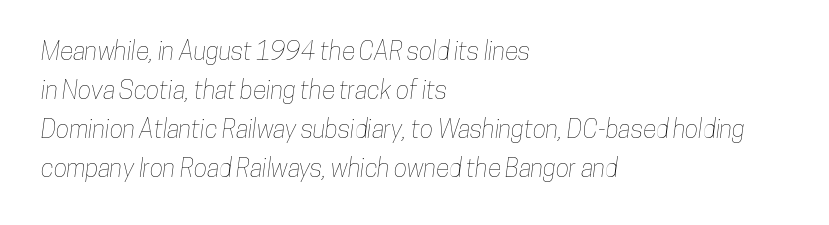
Nothing unusual about the tracking: characters are spaced as the font intends. The leading is moderate, giving the passage an even texture. Letters rest on an invisible, unmarked baseline. Leftover space on each line is placed entirely after the last word.
